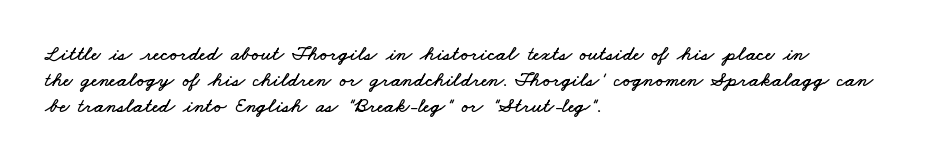
You could call the tracking neutral — neither tight nor loose. The glyphs are unaccompanied by any horizontal stroke below them. Each line starts at the same left margin while the right side varies.
